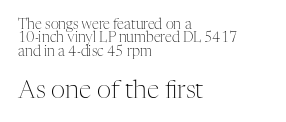
If you drew a line through each stem, it would be perfectly vertical. Baseline-to-baseline distance is barely more than the letter height. Layout note: lines flush left. You get the small type first, then a jump to larger type. The rendering keeps characters at their native spacing. Each stroke keeps to a modest, everyday thickness or less.
